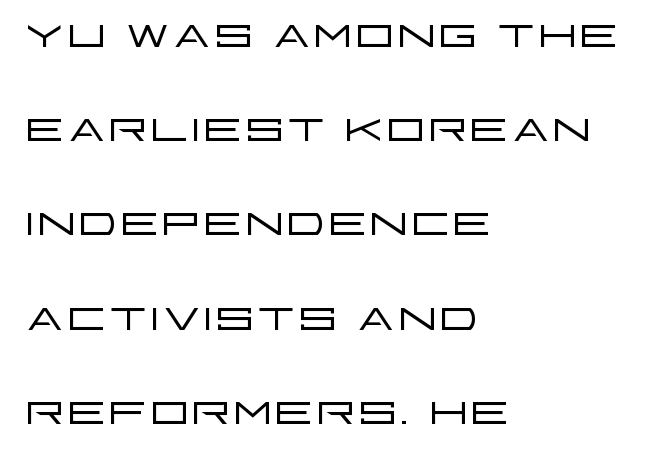
{"serif": "no", "italic": "no", "bold": "no", "weight": "light", "width": "wide", "stroke_contrast": "low", "x_height": "large", "monospaced": "no", "underline": "no", "align": "left", "line_spacing": "normal", "line_spacing_ratio": 1.52, "letter_spacing": "normal", "letter_spacing_em": 0.0, "glyph_px": 62}
